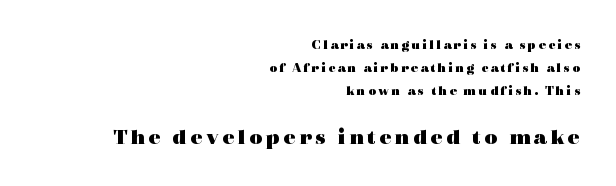
The image shows 23 px bold type, upright; set right-aligned, normal line spacing (1.65x), not underlined; the second (bottom) block is 1.64x larger.
